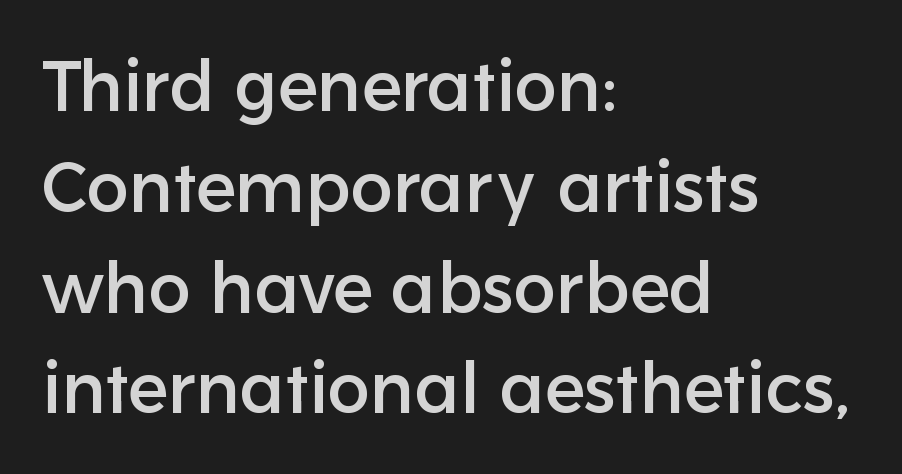
Q: Is the text italic (slanted)? A: No, it is upright.
Q: Is the typeface a serif or a sans-serif typeface? A: Sans-serif.
Q: Is the text underlined? A: No.
Q: How is the paragraph aligned? A: Left-aligned.
Q: Is the spacing between letters normal or unusually wide? A: Normal.
Q: Is the spacing between lines tight, normal or loose? A: Normal.
Q: Width (condensed, normal, or wide)? A: Normal.
Q: Stroke contrast? A: Low.
Q: x-height? A: Medium.
Q: Monospaced? A: No.
